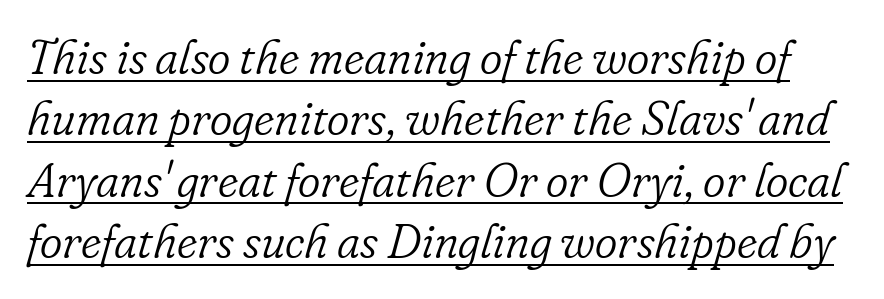
{"serif": "yes", "italic": "yes", "lean": "right", "slant_degrees": 16, "bold": "no", "weight": "light", "width": "normal", "stroke_contrast": "low", "x_height": "small", "monospaced": "no", "underline": "yes", "line_spacing": "normal", "line_spacing_ratio": 1.28, "letter_spacing": "normal", "letter_spacing_em": 0.0, "glyph_px": 48}
